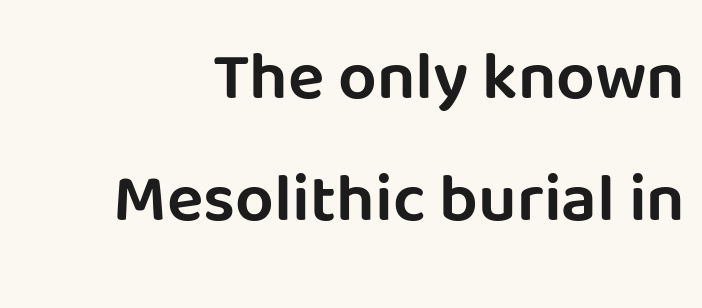
The image shows 68 px sans-serif type, upright; set line spacing 1.79x, normal letter spacing, not underlined; low stroke contrast and a large x-height.
